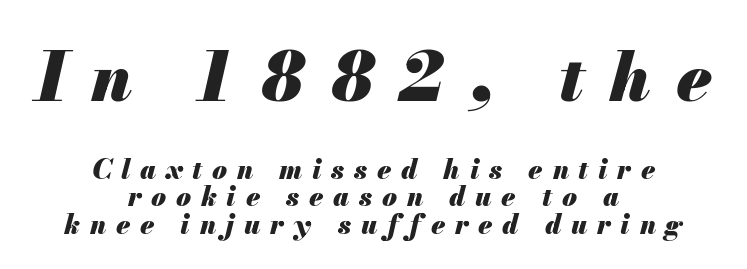
Q: Is the text bold? A: Yes.
Q: Is the text italic (slanted)? A: Yes, it leans right by about 13 degrees.
Q: Is the text underlined? A: No.
Q: How is the paragraph aligned? A: Centered.
Q: Is the spacing between letters normal or unusually wide? A: Unusually wide.
Q: Is the spacing between lines tight, normal or loose? A: Tight.
Q: Which block of text is set in a larger size, the first (top) or the second (bottom)? A: The first (top) one.
Q: Width (condensed, normal, or wide)? A: Normal.
Q: Stroke contrast? A: Medium.
Q: x-height? A: Small.
Q: Monospaced? A: No.
